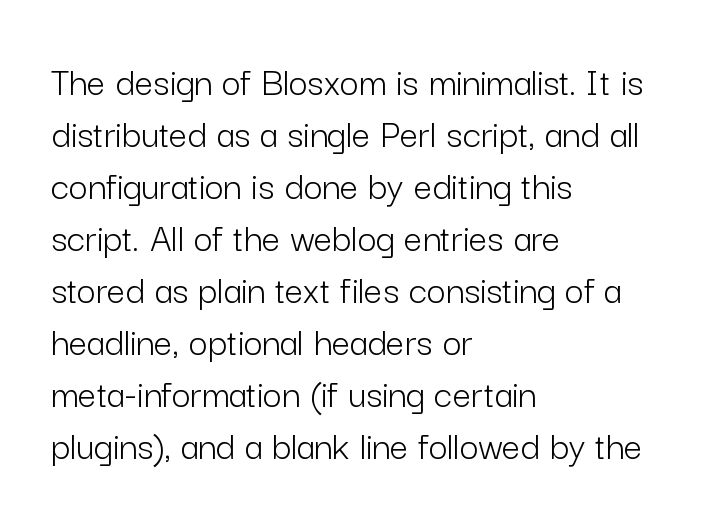
A light-to-regular cut is what we see here. Regular leading. Notice how the stems are strictly vertical — no italics here. This rendering leaves character spacing at its baseline value. Lines of text with bare space underneath. The passage shown is typeset with a sans-serif family.
